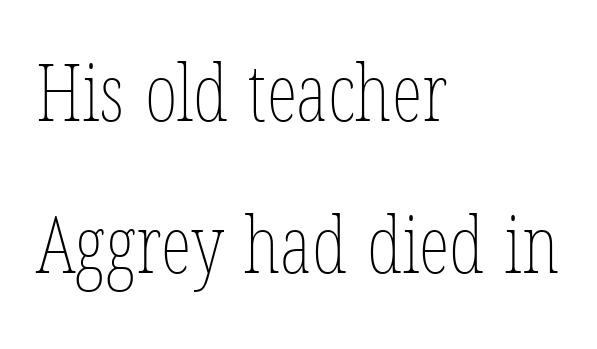
Anything drawn beneath the words? Only blank space. No letter is thick-stroked: the sample isn't bold. Every row of glyphs begins at an identical x-position on the left. Proportional: the letters do not fall into vertical columns. Characters follow at the spacing the type designer built in.
